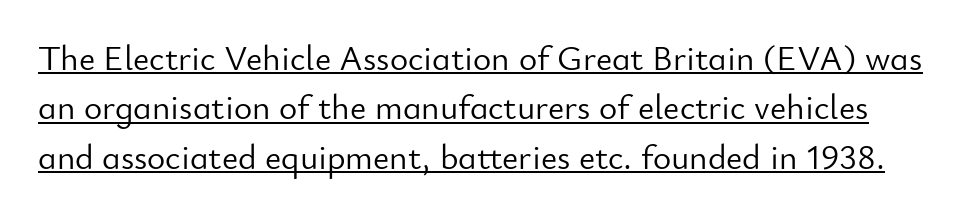
No letter is thick-stroked: the sample isn't bold. A typesetter would call this proportional, since set widths differ per character. Designer's note — italics off, roman on. The space between consecutive lines is moderate. Inter-character spacing is left at the font's built-in metrics.
